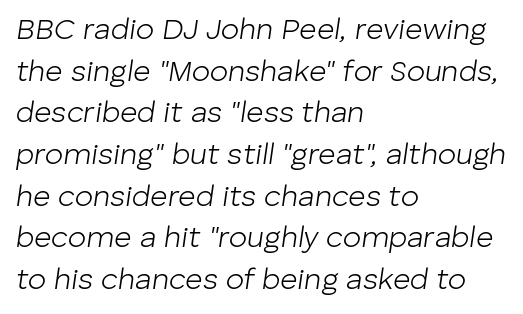
The image shows 30 px light type, italic (leaning right); set left-aligned, normal line spacing (1.39x), normal letter spacing, not underlined; low stroke contrast and a medium x-height.
